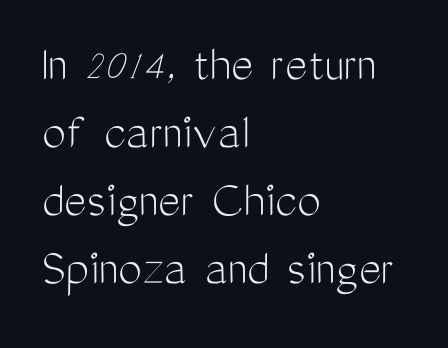
Do the letters lean? They stand straight. The face looks like a standard text weight, possibly lighter. Do the characters align in a grid? No, the font is proportional. No extra tracking has been applied to these lines. This sample is left-justified, so line endings fall wherever the words run out. Just letters on the line, the space beneath them empty.
